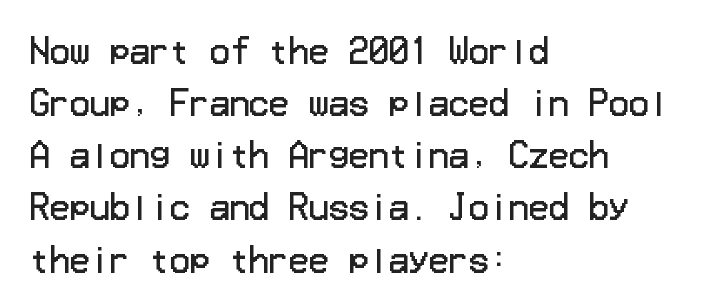
{"serif": "no", "italic": "no", "bold": "no", "weight": "regular", "width": "normal", "stroke_contrast": "low", "x_height": "medium", "underline": "no", "align": "left", "line_spacing": "normal", "line_spacing_ratio": 1.58, "letter_spacing": "normal", "letter_spacing_em": 0.0, "glyph_px": 33}
